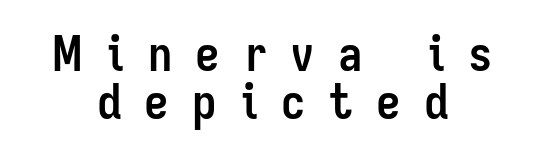
{"serif": "no", "italic": "no", "bold": "yes", "weight": "semibold", "width": "condensed", "stroke_contrast": "low", "x_height": "medium", "monospaced": "no", "underline": "no", "align": "center", "line_spacing": "tight", "line_spacing_ratio": 0.98, "letter_spacing": "wide", "letter_spacing_em": 0.47, "glyph_px": 49}
